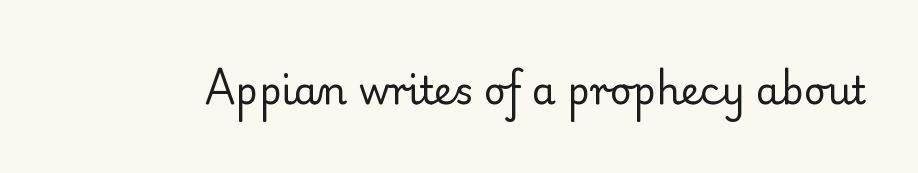
{"serif": "yes", "italic": "no", "bold": "no", "weight": "regular", "width": "normal", "stroke_contrast": "low", "x_height": "small", "monospaced": "no", "underline": "no", "letter_spacing": "normal", "letter_spacing_em": 0.0, "glyph_px": 38}
